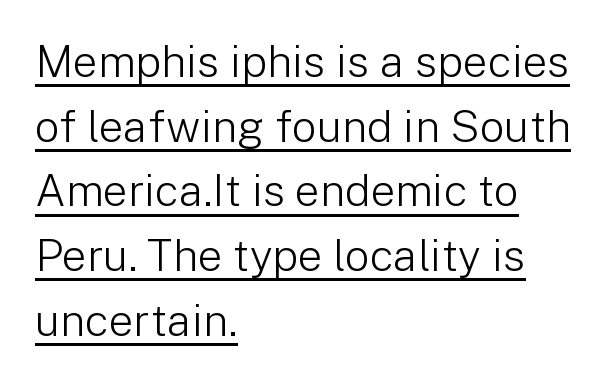
{"serif": "no", "italic": "no", "bold": "no", "weight": "light", "width": "normal", "stroke_contrast": "low", "x_height": "medium", "monospaced": "no", "underline": "yes", "align": "left", "line_spacing": "normal", "line_spacing_ratio": 1.47, "letter_spacing": "normal", "letter_spacing_em": 0.0, "glyph_px": 44}
